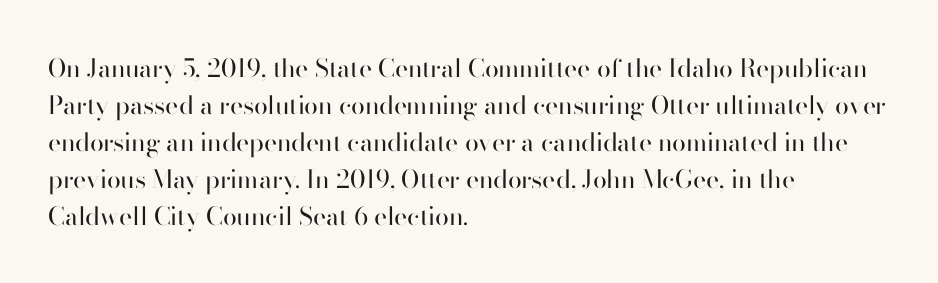
Q: Is the text bold? A: No.
Q: Is the text italic (slanted)? A: No, it is upright.
Q: Is the text underlined? A: No.
Q: How is the paragraph aligned? A: Left-aligned.
Q: Is the spacing between letters normal or unusually wide? A: Normal.
Q: Is the spacing between lines tight, normal or loose? A: Normal.
